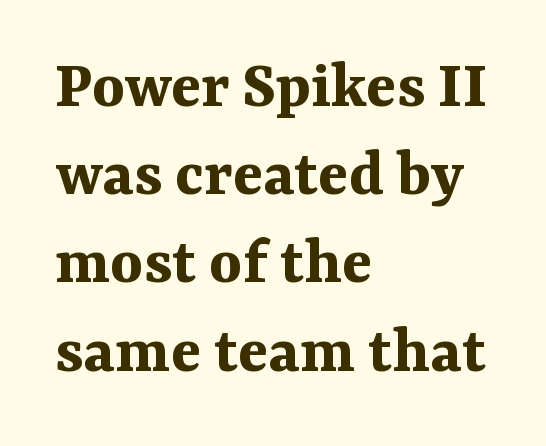
Notice how the passage keeps a crisp vertical edge on the left only. This sample uses plain, unmodified letter spacing. Evenly set lines give the paragraph a standard silhouette. Observe the serifs anchoring each vertical stroke in this sample.
